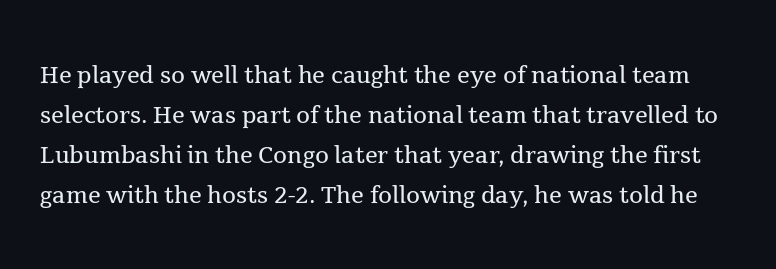
{"serif": "yes", "italic": "no", "bold": "no", "weight": "regular", "width": "normal", "x_height": "medium", "monospaced": "no", "underline": "no", "line_spacing": "normal", "line_spacing_ratio": 1.25, "letter_spacing": "normal", "letter_spacing_em": 0.0, "glyph_px": 32}
